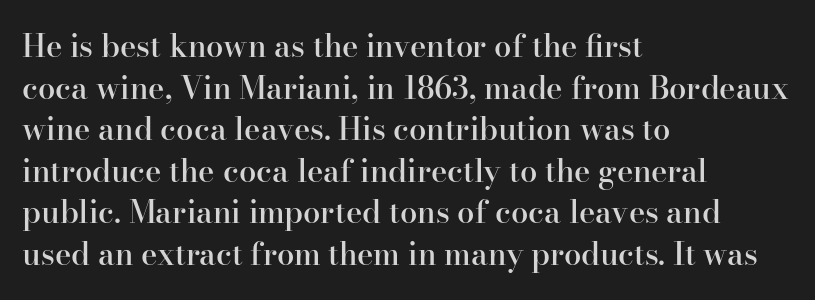
Q: Is the text bold? A: Semi-bold.
Q: Is the text italic (slanted)? A: No, it is upright.
Q: Is the typeface a serif or a sans-serif typeface? A: Serif.
Q: Is the text underlined? A: No.
Q: How is the paragraph aligned? A: Left-aligned.
Q: Is the spacing between letters normal or unusually wide? A: Normal.
Q: Is the spacing between lines tight, normal or loose? A: Normal.
Q: Width (condensed, normal, or wide)? A: Normal.
Q: Stroke contrast? A: High.
Q: x-height? A: Small.
Q: Monospaced? A: No.
